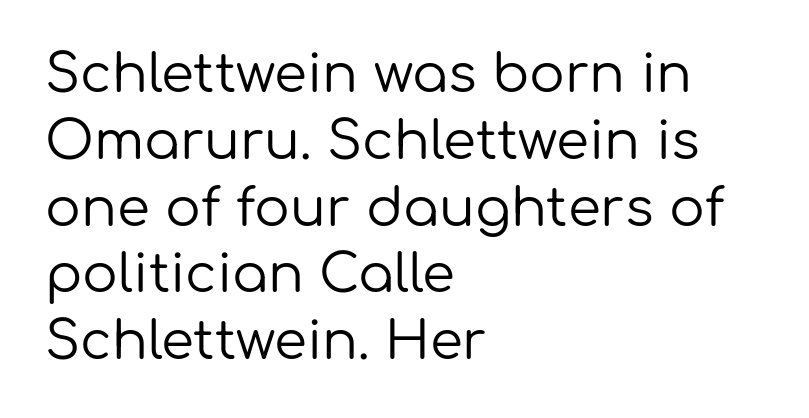
Casual observation: everything's shoved over to the left. Do the letters lean? They stand straight. The face used here is proportionally spaced, like ordinary book or web type. The type is set solid horizontally, with unmodified tracking.
